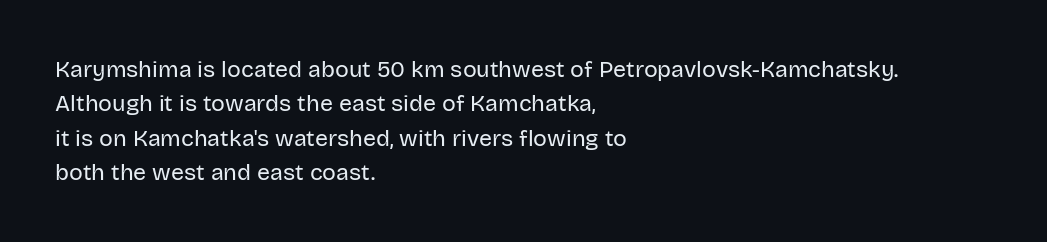
Q: Is the text bold? A: No.
Q: Is the text italic (slanted)? A: No, it is upright.
Q: Is the text underlined? A: No.
Q: How is the paragraph aligned? A: Left-aligned.
Q: Is the spacing between letters normal or unusually wide? A: Normal.
Q: Is the spacing between lines tight, normal or loose? A: Normal.
